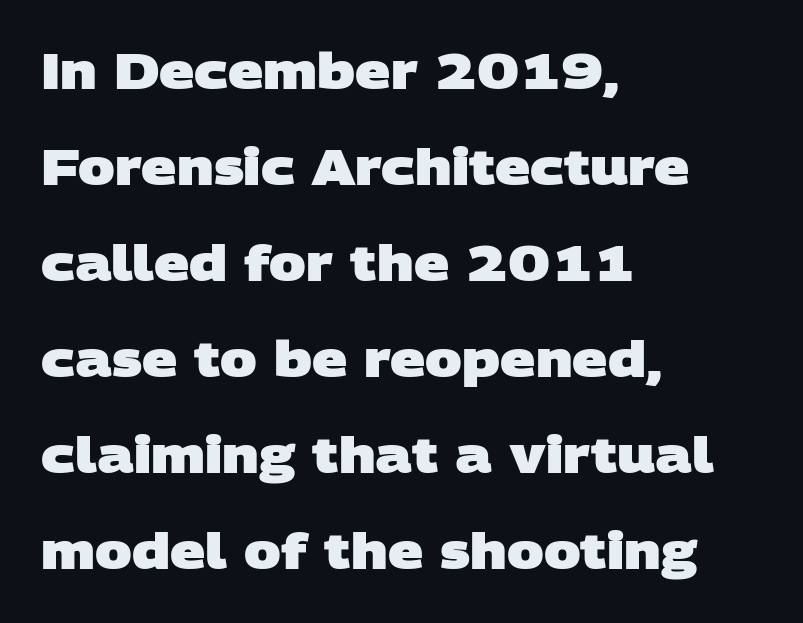
{"serif": "no", "bold": "yes", "weight": "heavy", "width": "wide", "stroke_contrast": "low", "x_height": "large", "monospaced": "no", "underline": "no", "align": "left", "line_spacing": "loose", "line_spacing_ratio": 1.96, "letter_spacing": "normal", "letter_spacing_em": 0.0, "glyph_px": 49}
